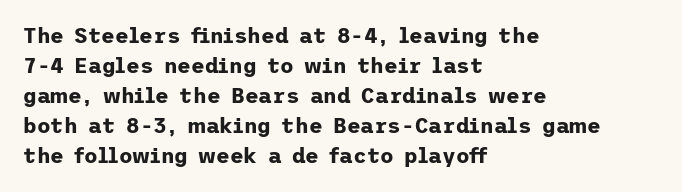
The image shows 21 px bold type, upright; set left-aligned, normal line spacing (1.43x), normal letter spacing, not underlined.
